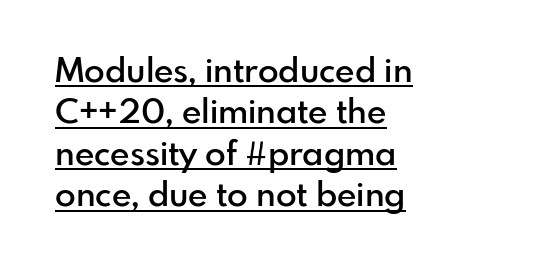
{"serif": "no", "italic": "no", "bold": "semi", "weight": "semibold", "width": "normal", "stroke_contrast": "low", "x_height": "small", "monospaced": "no", "underline": "yes", "align": "left", "line_spacing_ratio": 1.22, "letter_spacing": "normal", "letter_spacing_em": 0.0, "glyph_px": 34}
